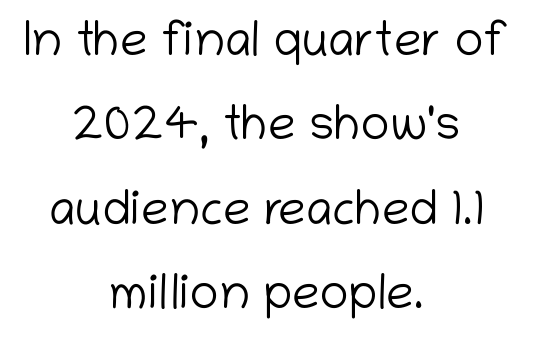
Is the block centered? Yes — each line is placed symmetrically about the middle. The lettering stays uniformly vertical, giving the passage a roman look. Each letter's strokes conclude bluntly, with no projecting serifs. Varying glyph widths throughout — classic text-font behaviour. Ink coverage per letter is moderate at most. Between one letter and the next there's only the usual sliver of space.
